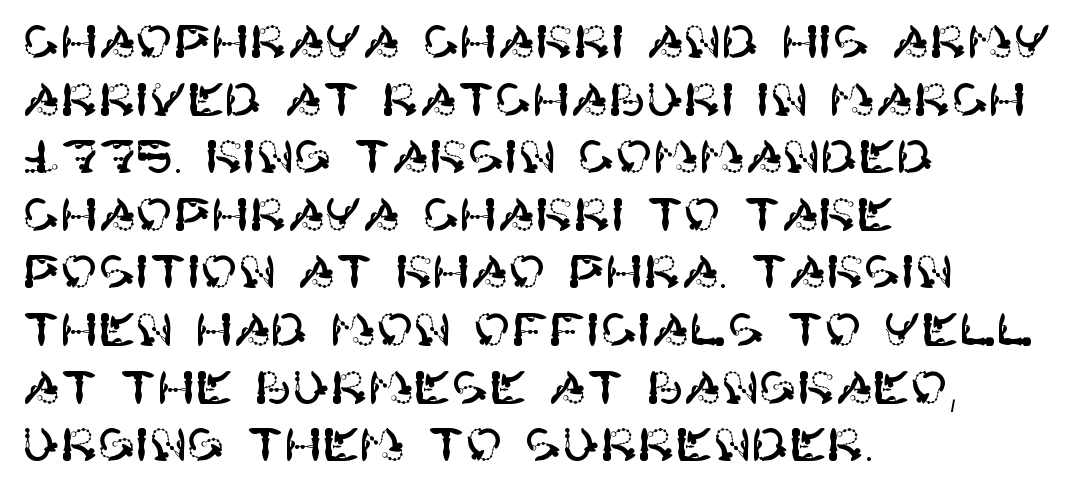
Q: Is the text italic (slanted)? A: No, it is upright.
Q: Is the typeface a serif or a sans-serif typeface? A: Sans-serif.
Q: Is the text underlined? A: No.
Q: How is the paragraph aligned? A: Left-aligned.
Q: Is the spacing between letters normal or unusually wide? A: Normal.
Q: Is the spacing between lines tight, normal or loose? A: Normal.
Q: Width (condensed, normal, or wide)? A: Normal.
Q: Stroke contrast? A: High.
Q: x-height? A: Large.
